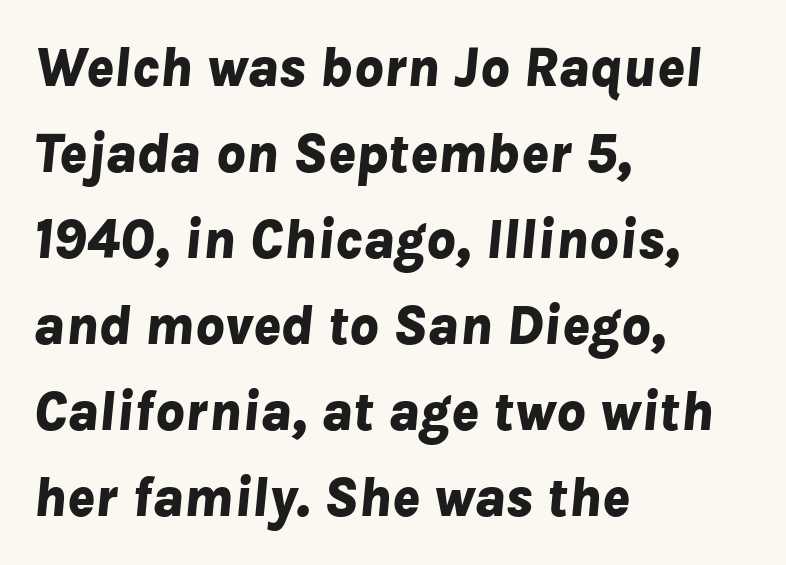
{"italic": "yes", "lean": "right", "slant_degrees": 8, "bold": "yes", "weight": "bold", "width": "normal", "stroke_contrast": "low", "x_height": "medium", "monospaced": "no", "underline": "no", "align": "left", "line_spacing": "normal", "line_spacing_ratio": 1.51, "letter_spacing": "normal", "letter_spacing_em": 0.0, "glyph_px": 57}
